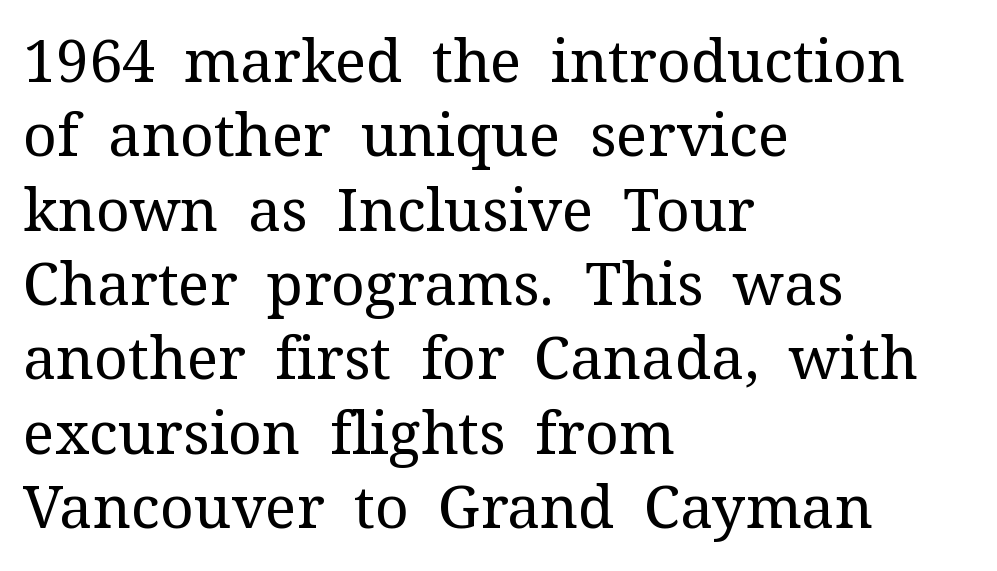
The image shows 59 px regular-weight serif type, upright; set left-aligned, normal line spacing (1.26x), normal letter spacing, not underlined; medium stroke contrast and a medium x-height.
